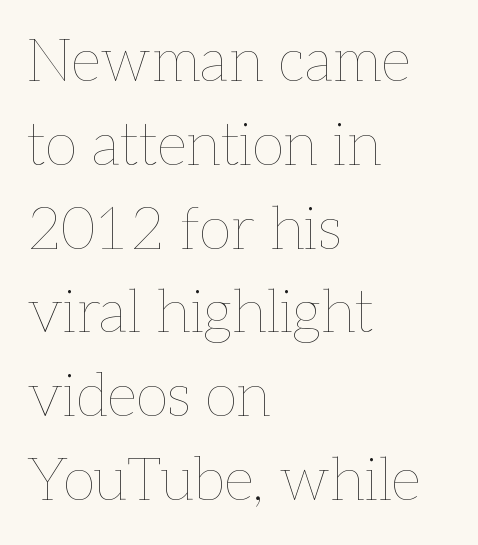
{"italic": "no", "bold": "no", "weight": "thin", "width": "normal", "stroke_contrast": "low", "x_height": "medium", "monospaced": "no", "underline": "no", "align": "left", "line_spacing": "normal", "line_spacing_ratio": 1.42, "letter_spacing": "normal", "letter_spacing_em": 0.0, "glyph_px": 59}
